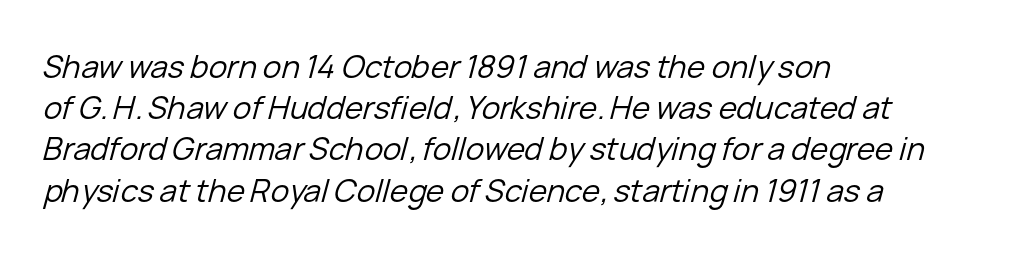
Q: Is the text bold? A: No.
Q: Is the text italic (slanted)? A: Yes, it leans right by about 15 degrees.
Q: Is the text underlined? A: No.
Q: How is the paragraph aligned? A: Left-aligned.
Q: Is the spacing between letters normal or unusually wide? A: Normal.
Q: Is the spacing between lines tight, normal or loose? A: Normal.
Q: Width (condensed, normal, or wide)? A: Normal.
Q: Stroke contrast? A: Low.
Q: x-height? A: Medium.
Q: Monospaced? A: No.
